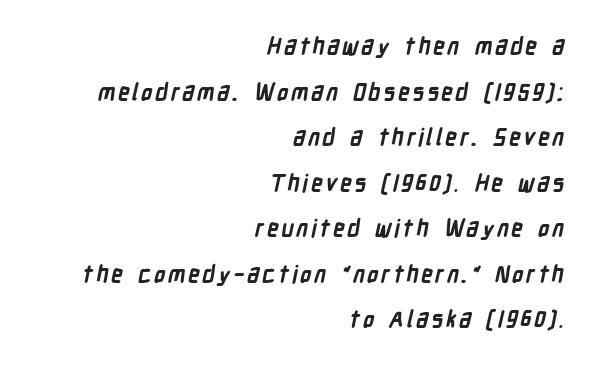
{"bold": "yes", "underline": "no", "align": "right", "line_spacing": "loose", "line_spacing_ratio": 1.98, "glyph_px": 23}
